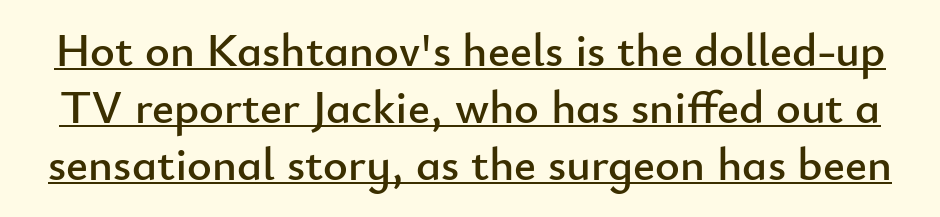
Honestly, the letter spacing is just normal — you wouldn't notice it. You can see a thin bar hugging the bottom of the glyphs. Think of a printed novel: that variable character pitch is what you see here. The font's upright variant was chosen for this text. The designer went with a sans here, leaving each stem footless.
